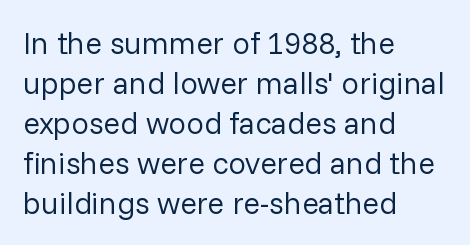
One-word summary of the alignment: left. Check the space under the baseline: it is left empty. This sample has the flowing, uneven cadence of proportional lettering. Weight: not bold — regular or lighter. Serifs: no, the terminals of the letterforms are clean. It's the straight-up-and-down kind of type.
